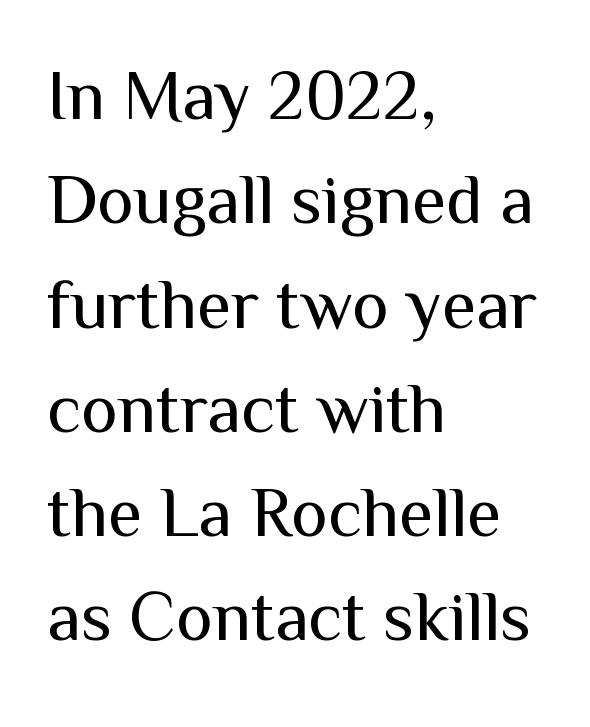
The image shows 70 px regular-weight sans-serif type, upright; set left-aligned, normal line spacing (1.49x), normal letter spacing, not underlined; medium stroke contrast and a medium x-height.
